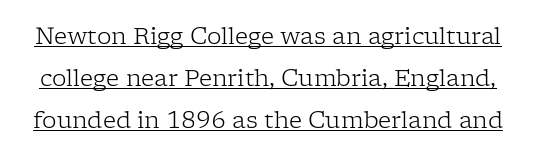
{"italic": "no", "bold": "no", "underline": "yes", "line_spacing_ratio": 1.83, "letter_spacing": "normal", "letter_spacing_em": 0.0, "glyph_px": 23}
